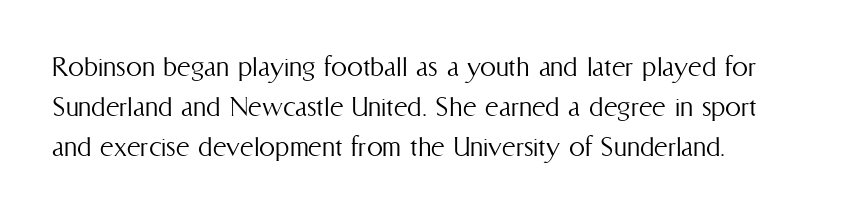
{"italic": "no", "bold": "no", "weight": "light", "width": "condensed", "stroke_contrast": "medium", "x_height": "medium", "monospaced": "no", "underline": "no", "line_spacing": "normal", "line_spacing_ratio": 1.25, "letter_spacing": "normal", "letter_spacing_em": 0.0, "glyph_px": 32}
